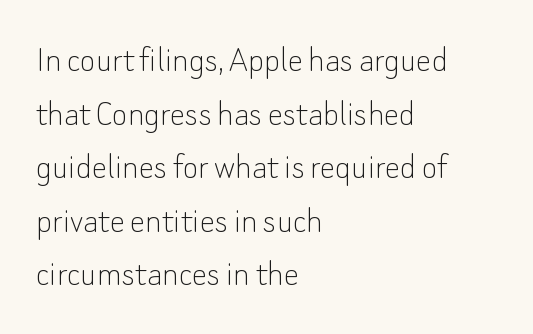
Q: Is the text bold? A: No.
Q: Is the text italic (slanted)? A: No, it is upright.
Q: Is the typeface a serif or a sans-serif typeface? A: Sans-serif.
Q: Is the text underlined? A: No.
Q: How is the paragraph aligned? A: Left-aligned.
Q: Is the spacing between letters normal or unusually wide? A: Normal.
Q: Is the spacing between lines tight, normal or loose? A: Normal.
Q: Width (condensed, normal, or wide)? A: Normal.
Q: Stroke contrast? A: Low.
Q: x-height? A: Small.
Q: Monospaced? A: No.
